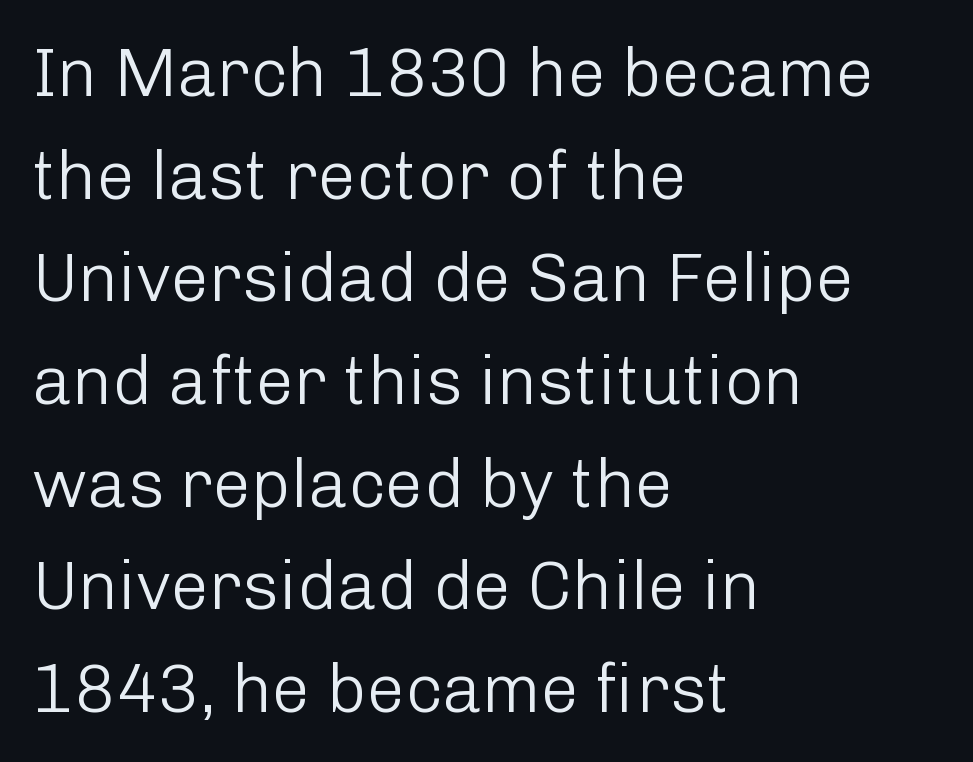
Look at the tracking — it's just the regular setting, nothing added. This sample uses an upright cut, with every glyph sitting square on the baseline. In CSS terms this would be text-align: left. Leading matches the norm, producing a regular column. Character widths vary here, with narrow letters taking less room than wide ones. Words float on clear page, feet unadorned.
